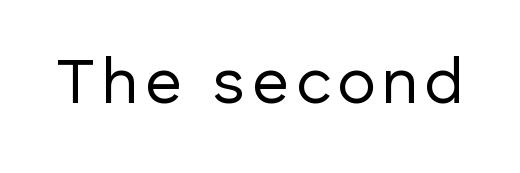
{"serif": "no", "italic": "no", "bold": "no", "weight": "regular", "width": "normal", "stroke_contrast": "low", "x_height": "medium", "monospaced": "no", "underline": "no", "glyph_px": 64}
